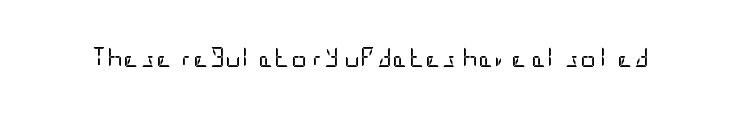
Q: Is the text bold? A: No.
Q: Is the text italic (slanted)? A: No, it is upright.
Q: Is the text underlined? A: No.
Q: Is the spacing between letters normal or unusually wide? A: Normal.
